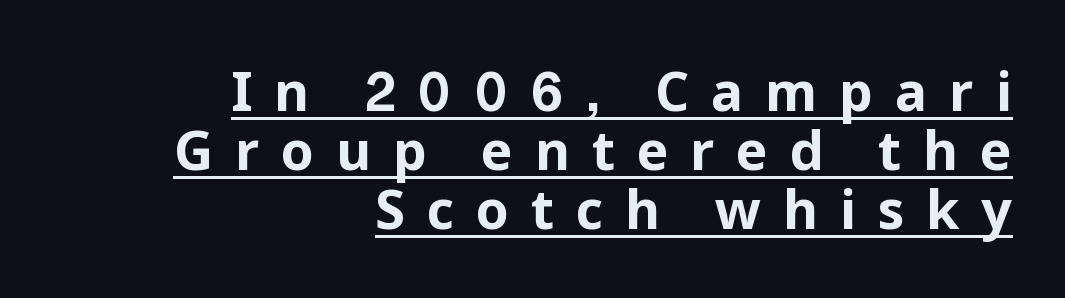
Q: Is the text bold? A: Yes.
Q: Is the text italic (slanted)? A: No, it is upright.
Q: Is the typeface a serif or a sans-serif typeface? A: Sans-serif.
Q: Is the text underlined? A: Yes.
Q: How is the paragraph aligned? A: Right-aligned.
Q: Is the spacing between letters normal or unusually wide? A: Unusually wide.
Q: Is the spacing between lines tight, normal or loose? A: Tight.
Q: Width (condensed, normal, or wide)? A: Normal.
Q: Stroke contrast? A: Low.
Q: x-height? A: Medium.
Q: Monospaced? A: No.
